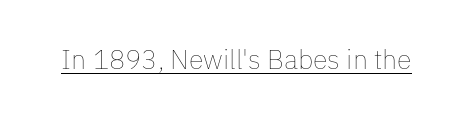
{"italic": "no", "bold": "no", "underline": "yes", "letter_spacing": "normal", "letter_spacing_em": 0.0, "glyph_px": 27}
